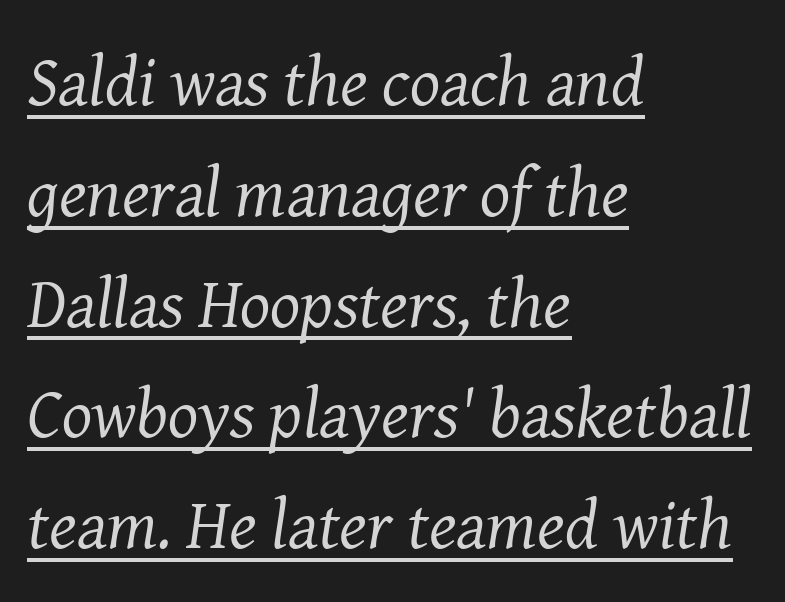
{"serif": "yes", "italic": "yes", "lean": "right", "slant_degrees": 8, "bold": "no", "weight": "regular", "width": "normal", "stroke_contrast": "medium", "x_height": "medium", "monospaced": "no", "underline": "yes", "align": "left", "line_spacing": "normal", "line_spacing_ratio": 1.56, "letter_spacing": "normal", "letter_spacing_em": 0.0, "glyph_px": 71}
